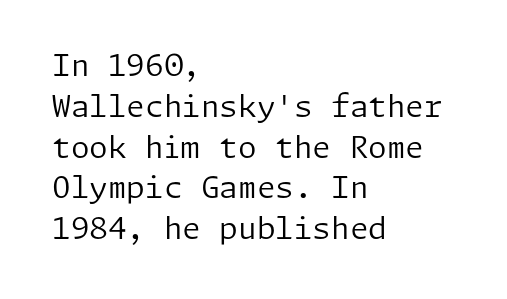
The image shows 30 px regular-weight sans-serif type, upright; set left-aligned, normal line spacing (1.36x), normal letter spacing, not underlined; low stroke contrast and a medium x-height.
